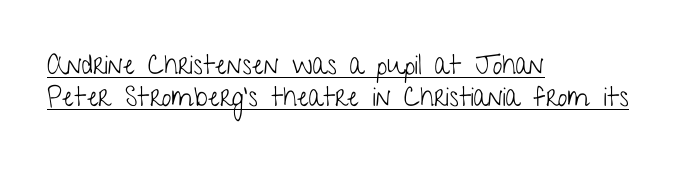
The image shows 27 px text type, upright; set left-aligned, line spacing 1.18x, normal letter spacing, underlined.
